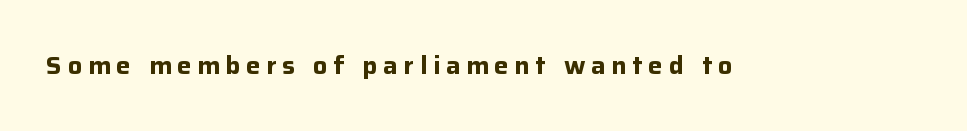
The image shows 24 px bold type, upright; set unusually wide letter spacing (+0.24 em), not underlined.
